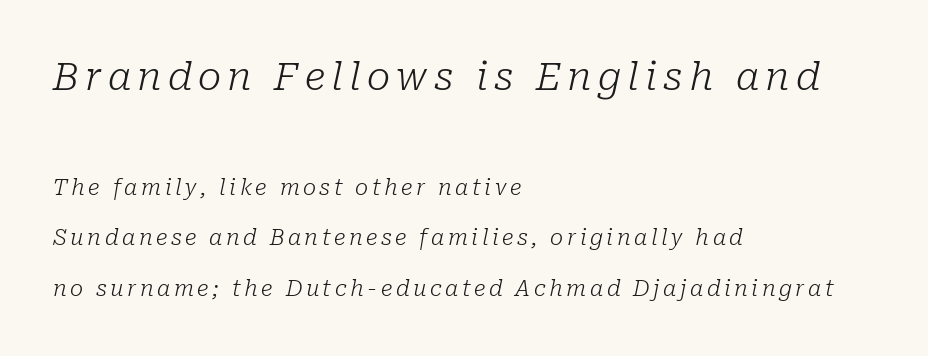
This is oblique type, the kind used for emphasis or titles. The vertical gap from one line to the next is large. Varying glyph widths throughout — classic text-font behaviour. Descenders hang freely into open space. Is the block centered? No — it sits flush against the left margin. Yep, those are serifs on the letters.
